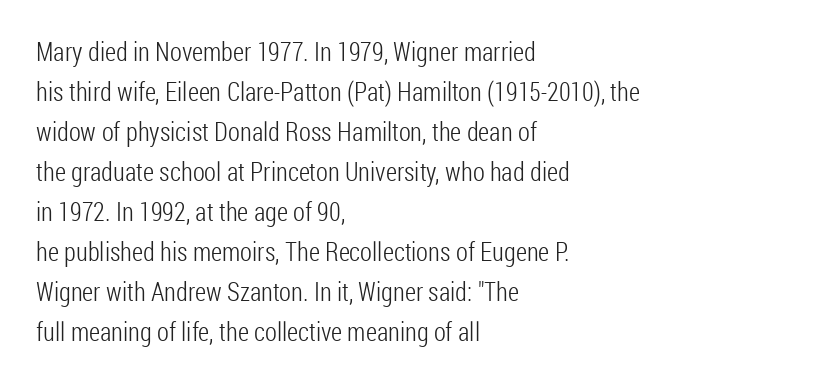
Q: Is the text bold? A: No.
Q: Is the text italic (slanted)? A: No, it is upright.
Q: Is the text underlined? A: No.
Q: How is the paragraph aligned? A: Left-aligned.
Q: Is the spacing between letters normal or unusually wide? A: Normal.
Q: Is the spacing between lines tight, normal or loose? A: Normal.
